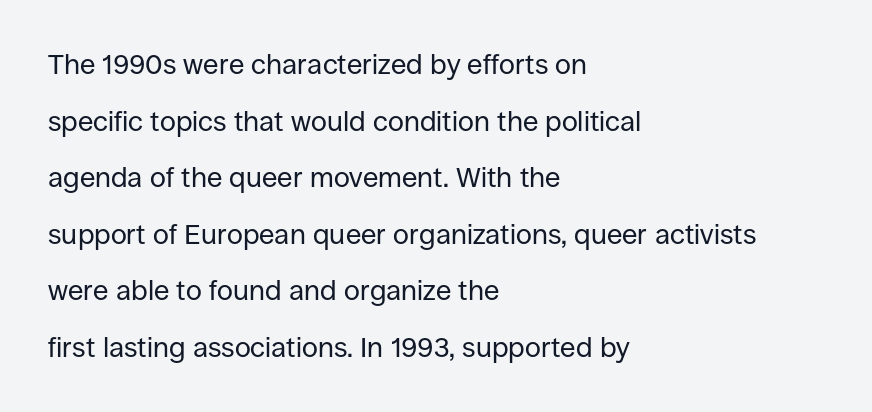
Q: Is the text bold? A: No.
Q: Is the text italic (slanted)? A: No, it is upright.
Q: Is the typeface a serif or a sans-serif typeface? A: Sans-serif.
Q: Is the text underlined? A: No.
Q: How is the paragraph aligned? A: Left-aligned.
Q: Is the spacing between letters normal or unusually wide? A: Normal.
Q: Is the spacing between lines tight, normal or loose? A: Loose.
Q: Width (condensed, normal, or wide)? A: Normal.
Q: Stroke contrast? A: Low.
Q: x-height? A: Large.
Q: Monospaced? A: No.
